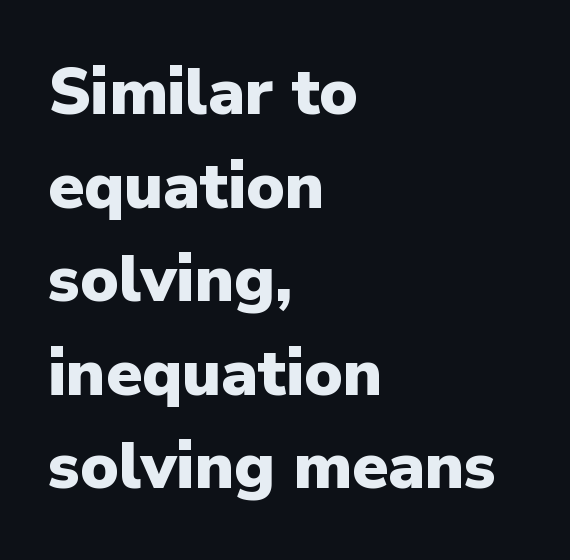
Short and long lines alike share a common starting point at left. A typesetter would call this proportional, since set widths differ per character. Typographic density is high because the face is bold. No feet cap the strokes, marking this as sans-serif type.
